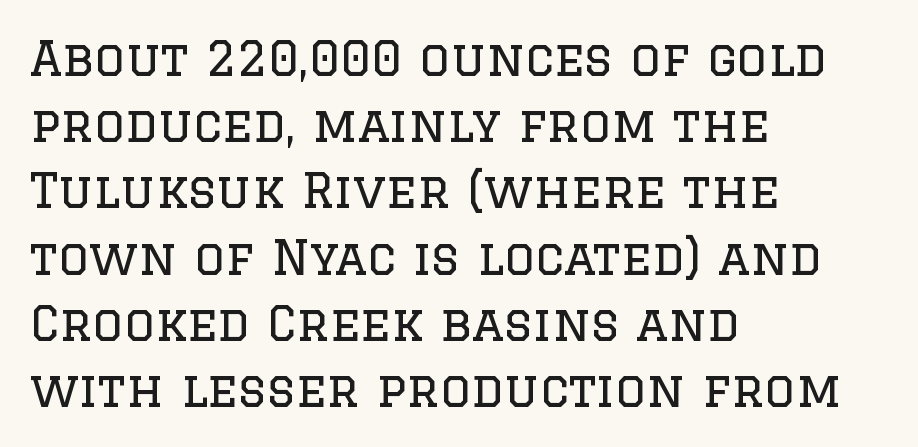
{"serif": "yes", "italic": "no", "bold": "no", "weight": "regular", "width": "normal", "stroke_contrast": "low", "x_height": "large", "monospaced": "no", "underline": "no", "align": "left", "line_spacing": "normal", "line_spacing_ratio": 1.38, "letter_spacing": "normal", "letter_spacing_em": 0.0, "glyph_px": 48}
